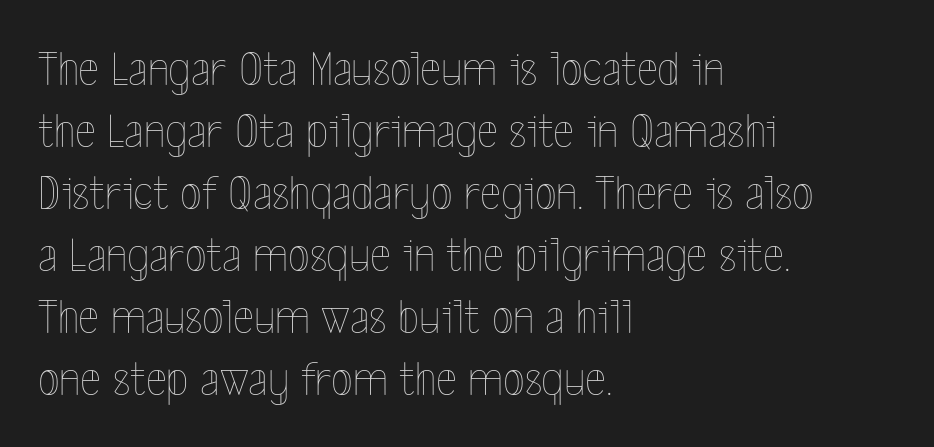
{"italic": "no", "bold": "no", "weight": "thin", "width": "condensed", "x_height": "medium", "monospaced": "no", "underline": "no", "align": "left", "line_spacing_ratio": 1.24, "letter_spacing": "normal", "letter_spacing_em": 0.0, "glyph_px": 50}
